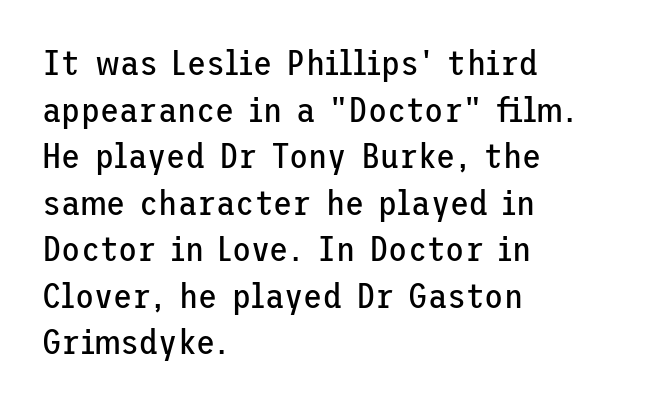
This rendering uses left alignment, leaving the right contour irregular. Compared with typical paragraphs, the rows here are spaced about the same. The text was rendered using a sans face with plain stroke endings. Bare-footed words on every line.
